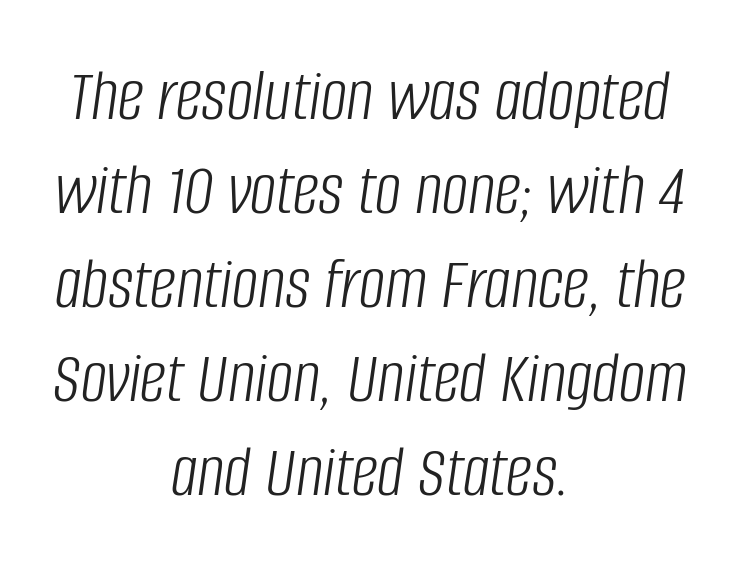
The image shows 74 px light, condensed type, italic (leaning right); set centered, normal line spacing (1.27x), normal letter spacing, not underlined; low stroke contrast and a large x-height.
